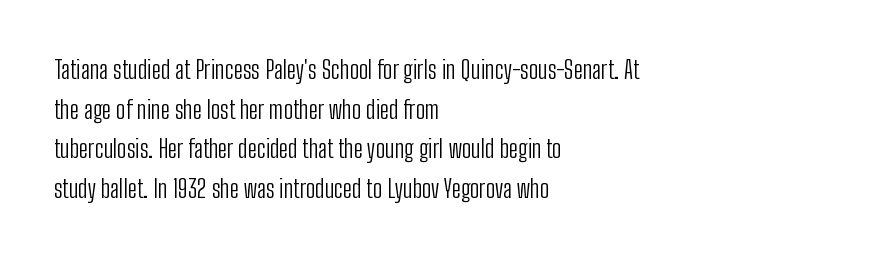
No italicization has been applied; the sample stays upright. Which margin do the lines hug? The left one — the right edge is uneven. Interline gaps are of average width in this sample. Descender tails drop into unmarked territory.
